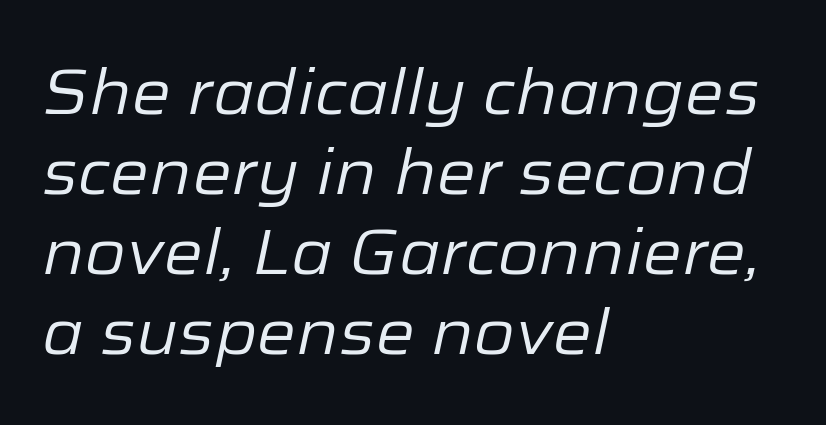
{"italic": "yes", "lean": "right", "slant_degrees": 12, "bold": "no", "weight": "regular", "width": "normal", "stroke_contrast": "low", "x_height": "medium", "monospaced": "no", "underline": "no", "align": "left", "line_spacing": "normal", "line_spacing_ratio": 1.27, "letter_spacing": "normal", "letter_spacing_em": 0.0, "glyph_px": 63}
